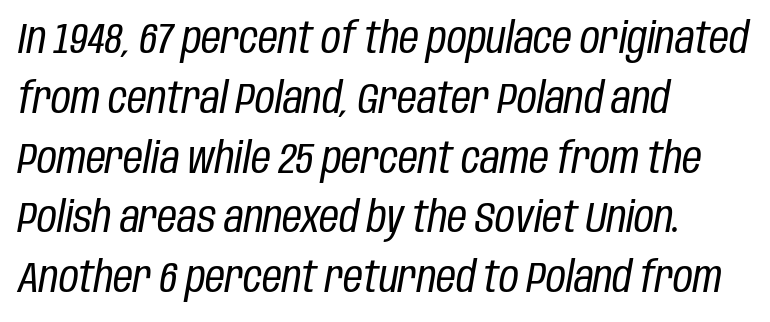
Q: Is the text bold? A: No.
Q: Is the text italic (slanted)? A: Yes, it leans right by about 10 degrees.
Q: Is the text underlined? A: No.
Q: How is the paragraph aligned? A: Left-aligned.
Q: Is the spacing between letters normal or unusually wide? A: Normal.
Q: Is the spacing between lines tight, normal or loose? A: Normal.
Q: Width (condensed, normal, or wide)? A: Condensed.
Q: Stroke contrast? A: Low.
Q: x-height? A: Large.
Q: Monospaced? A: No.
